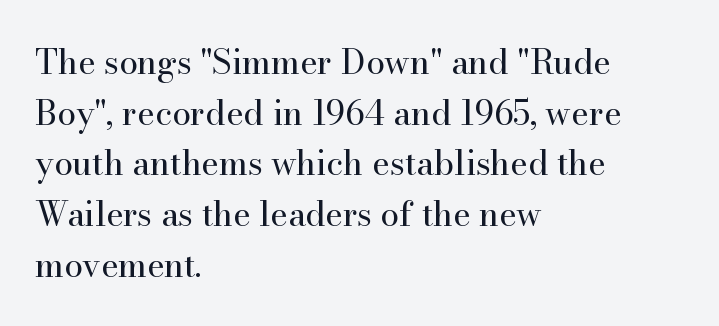
Italic: no, the glyphs are upright roman. Where is the straight margin? On the left. Leading matches the norm, producing a regular column. The glyphs are unaccompanied by any horizontal stroke below them.
